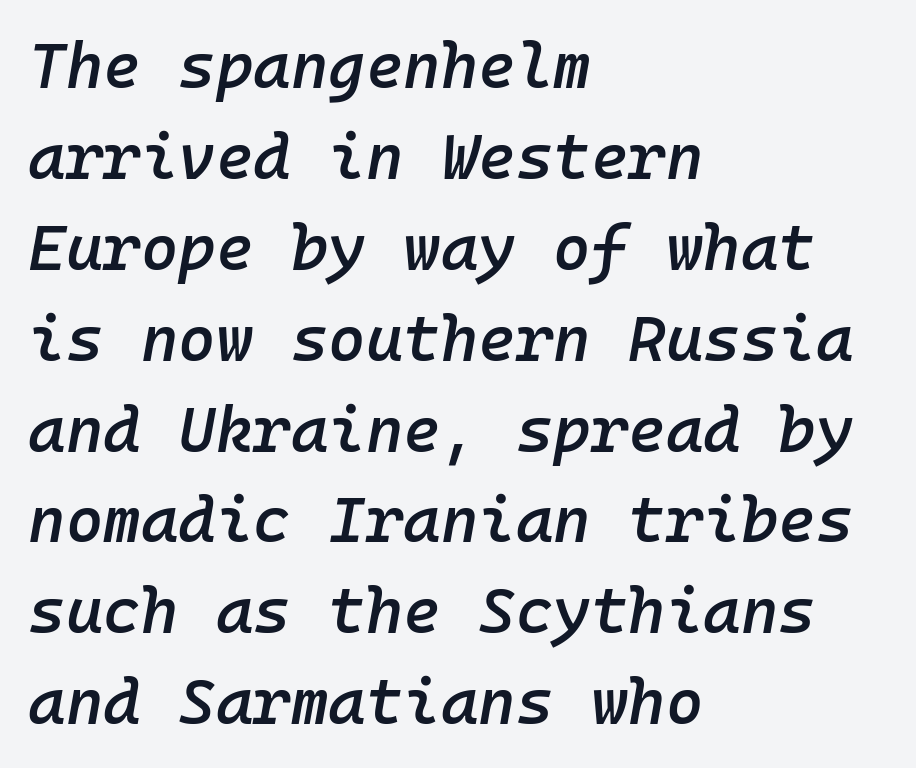
Compared with ordinary roman type, these characters are visibly tilted. Here the designer chose a console-style face with uniform glyph widths. Which margin do the lines hug? The left one — the right edge is uneven. Baseline-to-baseline distance is the conventional proportion of letter height. Any mark beneath the type? The region is blank. Does extra space separate the letters? No, they use regular spacing.
